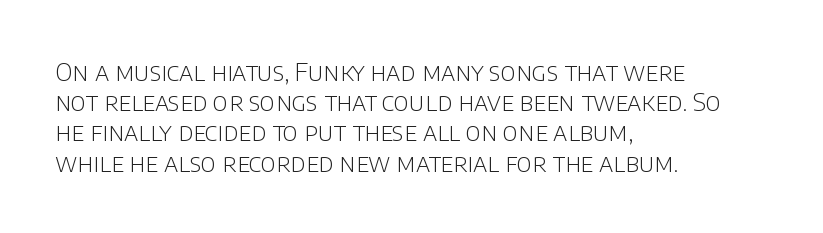
Q: Is the text bold? A: No.
Q: Is the text italic (slanted)? A: No, it is upright.
Q: Is the text underlined? A: No.
Q: How is the paragraph aligned? A: Left-aligned.
Q: Is the spacing between letters normal or unusually wide? A: Normal.
